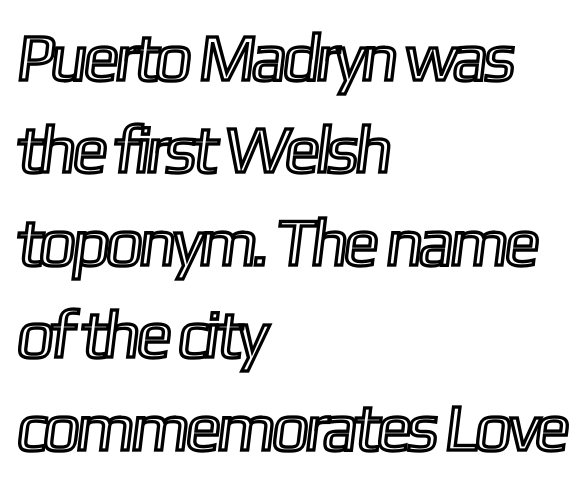
{"width": "condensed", "x_height": "medium", "monospaced": "no", "underline": "no", "align": "left", "line_spacing": "normal", "line_spacing_ratio": 1.38, "letter_spacing": "normal", "letter_spacing_em": 0.0, "glyph_px": 67}
